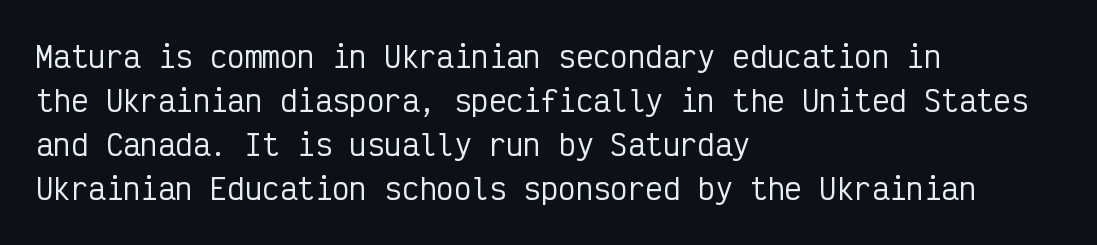
{"serif": "no", "italic": "no", "width": "condensed", "stroke_contrast": "low", "x_height": "medium", "monospaced": "yes", "underline": "no", "align": "left", "line_spacing": "normal", "line_spacing_ratio": 1.52, "letter_spacing": "normal", "letter_spacing_em": 0.0, "glyph_px": 29}
